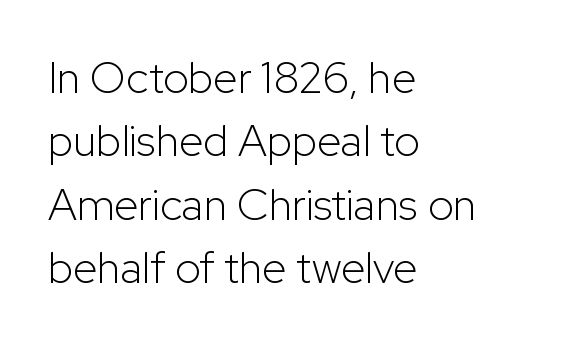
The image shows 44 px light sans-serif type, upright; set left-aligned, normal line spacing (1.44x), normal letter spacing, not underlined; low stroke contrast and a medium x-height.
